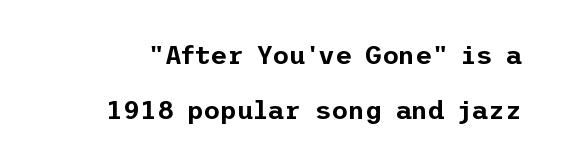
{"italic": "no", "underline": "no", "line_spacing": "loose", "line_spacing_ratio": 2.13, "letter_spacing": "normal", "letter_spacing_em": 0.0, "glyph_px": 26}
